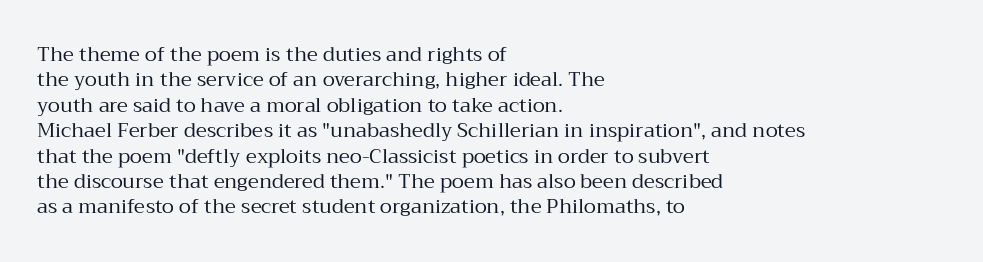
{"italic": "no", "bold": "no", "underline": "no", "align": "left", "line_spacing": "normal", "line_spacing_ratio": 1.27, "letter_spacing": "normal", "letter_spacing_em": 0.0, "glyph_px": 20}
